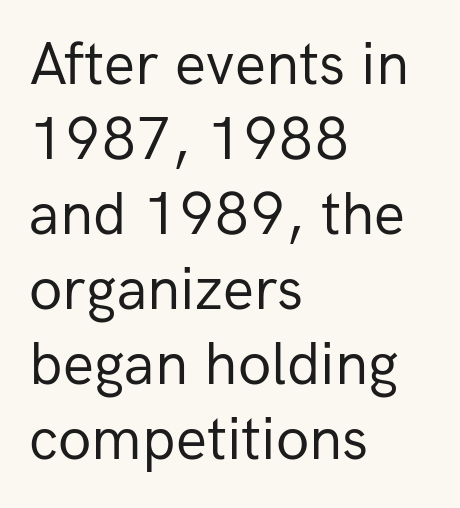
The passage shown is not underscored anywhere. The weight would be labelled regular, book, light, or lighter still. The letters stand straight up with perfectly vertical stems. Character widths vary here, with narrow letters taking less room than wide ones. Which margin do the lines hug? The left one — the right edge is uneven. You can tell from the bare stems that sans-serif type was used.
